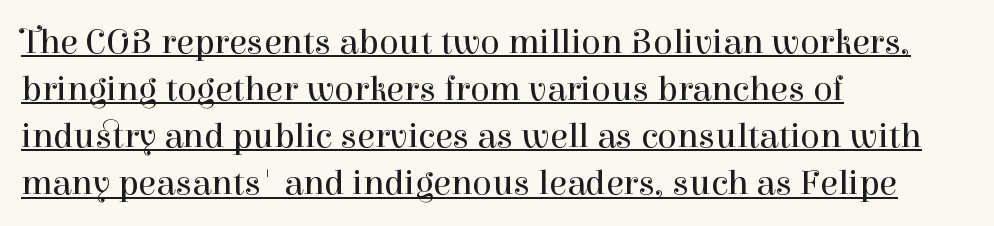
Posture: vertical. The tracking reads as untouched default to a designer's eye. What's the leading like? Ordinary, nothing unusual. The typesetter chose a ragged-right arrangement here.
